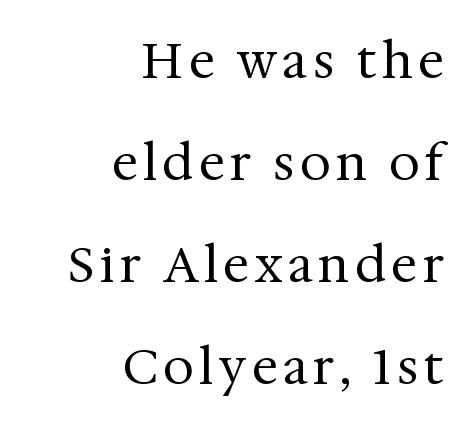
{"serif": "yes", "italic": "no", "bold": "no", "weight": "regular", "width": "normal", "stroke_contrast": "medium", "x_height": "medium", "monospaced": "no", "underline": "no", "align": "right", "line_spacing": "loose", "line_spacing_ratio": 2.08, "glyph_px": 49}
